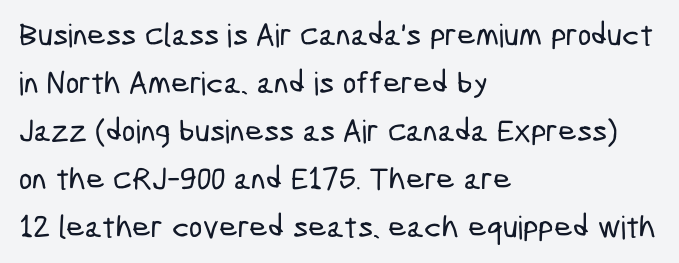
Check under the words: just untouched page. These lines are set flush left with a ragged right edge. The letters sit at their default tracking, neither squeezed nor spread. Look at the bottom of the vertical strokes: they stop flat, with no serifs. Horizontal bands of white between lines are of average thickness. This sample has the flowing, uneven cadence of proportional lettering.
